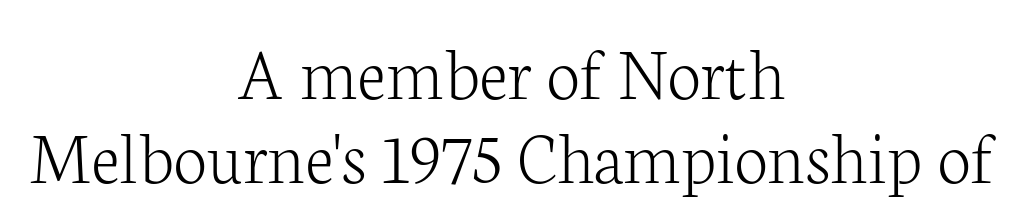
{"serif": "yes", "italic": "no", "bold": "no", "weight": "light", "width": "normal", "stroke_contrast": "low", "x_height": "medium", "monospaced": "no", "underline": "no", "align": "center", "line_spacing": "tight", "line_spacing_ratio": 1.11, "letter_spacing": "normal", "letter_spacing_em": 0.0, "glyph_px": 76}
